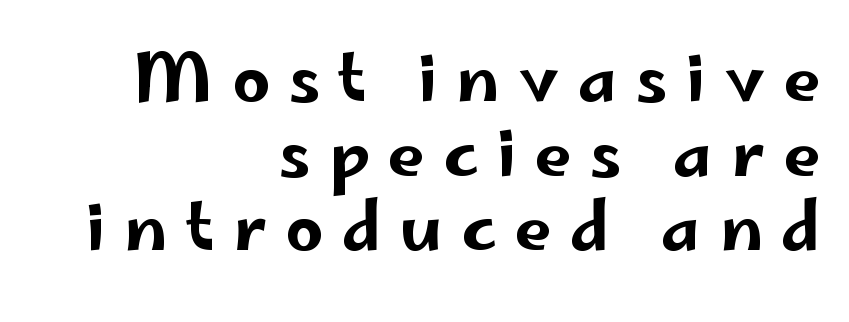
The image shows 66 px wide sans-serif type, upright; set right-aligned, tight line spacing (1.13x), unusually wide letter spacing (+0.28 em), not underlined; low stroke contrast and a small x-height.
